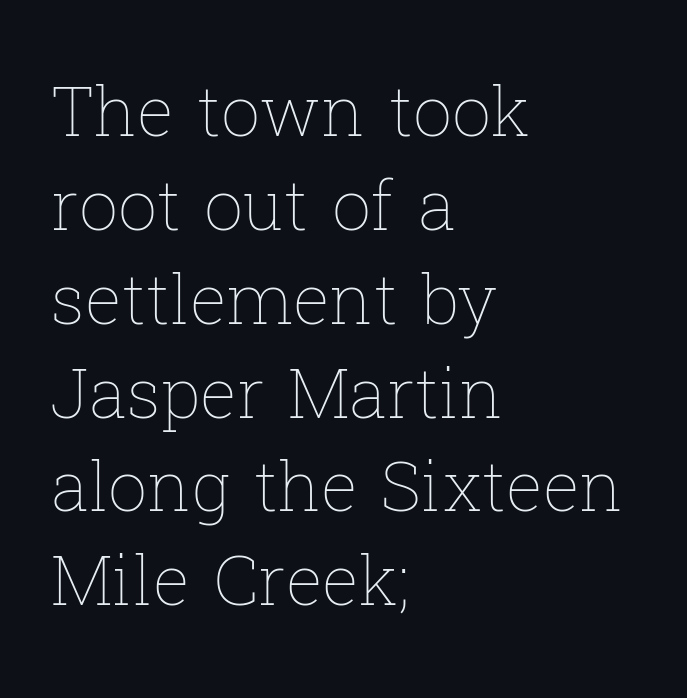
Q: Is the text bold? A: No.
Q: Is the text italic (slanted)? A: No, it is upright.
Q: Is the text underlined? A: No.
Q: How is the paragraph aligned? A: Left-aligned.
Q: Is the spacing between letters normal or unusually wide? A: Normal.
Q: Is the spacing between lines tight, normal or loose? A: Normal.
Q: Width (condensed, normal, or wide)? A: Normal.
Q: Stroke contrast? A: Low.
Q: x-height? A: Medium.
Q: Monospaced? A: No.
